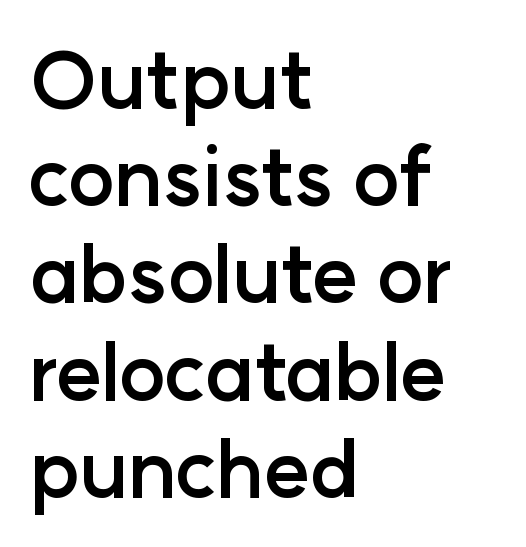
The image shows 79 px semibold sans-serif type, upright; set left-aligned, line spacing 1.23x, normal letter spacing, not underlined; low stroke contrast and a medium x-height.
